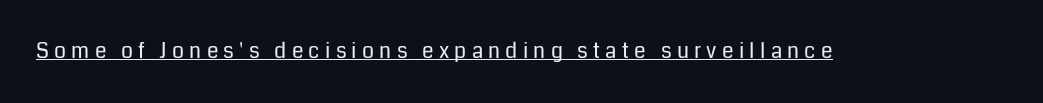
The image shows 21 px text type, upright; set unusually wide letter spacing (+0.25 em), underlined.
